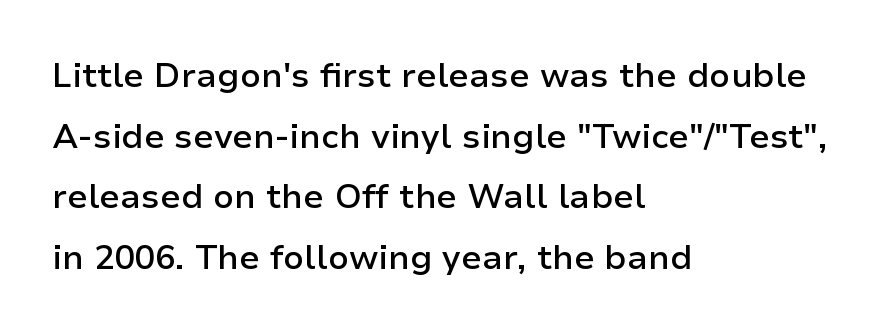
Reading down the block, your eye returns to a fixed left position each line. This rendering leaves character spacing at its baseline value. What weight is shown? A semibold, between regular and bold. The axis of the letterforms is exactly vertical. Descenders hang freely into open space.
